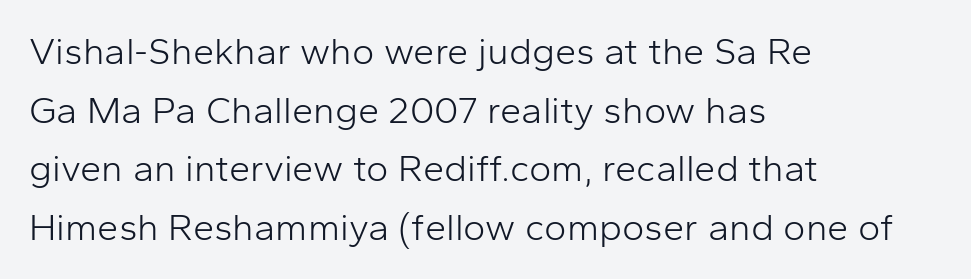
Q: Is the text bold? A: No.
Q: Is the text italic (slanted)? A: No, it is upright.
Q: Is the typeface a serif or a sans-serif typeface? A: Sans-serif.
Q: Is the text underlined? A: No.
Q: How is the paragraph aligned? A: Left-aligned.
Q: Is the spacing between letters normal or unusually wide? A: Normal.
Q: Is the spacing between lines tight, normal or loose? A: Normal.
Q: Width (condensed, normal, or wide)? A: Normal.
Q: Stroke contrast? A: Low.
Q: x-height? A: Medium.
Q: Monospaced? A: No.
